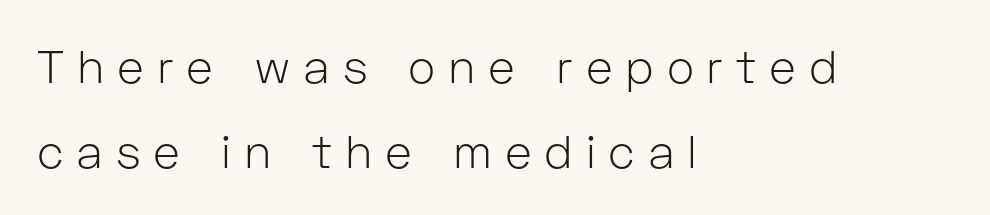
Q: Is the text bold? A: No.
Q: Is the text italic (slanted)? A: No, it is upright.
Q: Is the typeface a serif or a sans-serif typeface? A: Sans-serif.
Q: Is the text underlined? A: No.
Q: How is the paragraph aligned? A: Left-aligned.
Q: Is the spacing between letters normal or unusually wide? A: Unusually wide.
Q: Width (condensed, normal, or wide)? A: Normal.
Q: Stroke contrast? A: Low.
Q: x-height? A: Medium.
Q: Monospaced? A: No.
